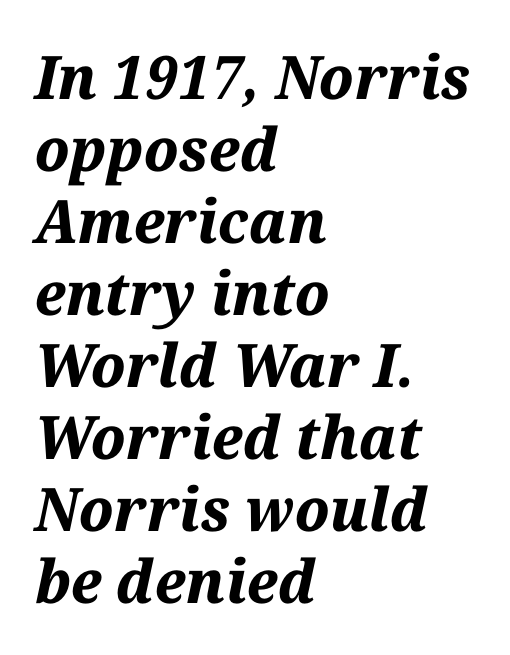
Q: Is the text bold? A: Yes.
Q: Is the text italic (slanted)? A: Yes, it leans right by about 12 degrees.
Q: Is the text underlined? A: No.
Q: How is the paragraph aligned? A: Left-aligned.
Q: Is the spacing between letters normal or unusually wide? A: Normal.
Q: Width (condensed, normal, or wide)? A: Normal.
Q: Stroke contrast? A: Medium.
Q: x-height? A: Medium.
Q: Monospaced? A: No.
